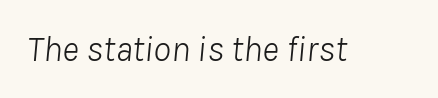
{"italic": "yes", "lean": "right", "slant_degrees": 8, "bold": "no", "weight": "light", "width": "normal", "stroke_contrast": "low", "x_height": "medium", "monospaced": "no", "underline": "no", "letter_spacing": "normal", "letter_spacing_em": 0.0, "glyph_px": 36}
